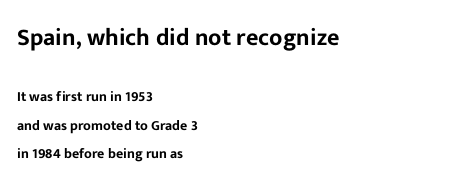
Every row of glyphs begins at an identical x-position on the left. Has an underline been added? It has not. The passage shown begins with its larger block and ends with its smaller one. The passage shown has conventional tracking throughout. Posture: upright roman. Line spacing here is loose.
